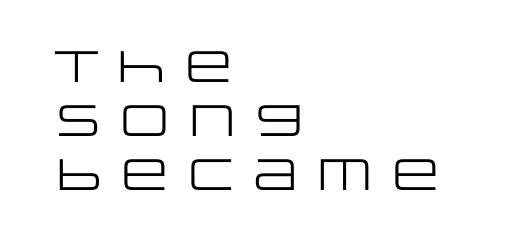
Q: Is the text bold? A: No.
Q: Is the text italic (slanted)? A: No, it is upright.
Q: Is the typeface a serif or a sans-serif typeface? A: Sans-serif.
Q: Is the text underlined? A: No.
Q: How is the paragraph aligned? A: Left-aligned.
Q: Is the spacing between letters normal or unusually wide? A: Normal.
Q: Width (condensed, normal, or wide)? A: Wide.
Q: Stroke contrast? A: Low.
Q: x-height? A: Large.
Q: Monospaced? A: No.
